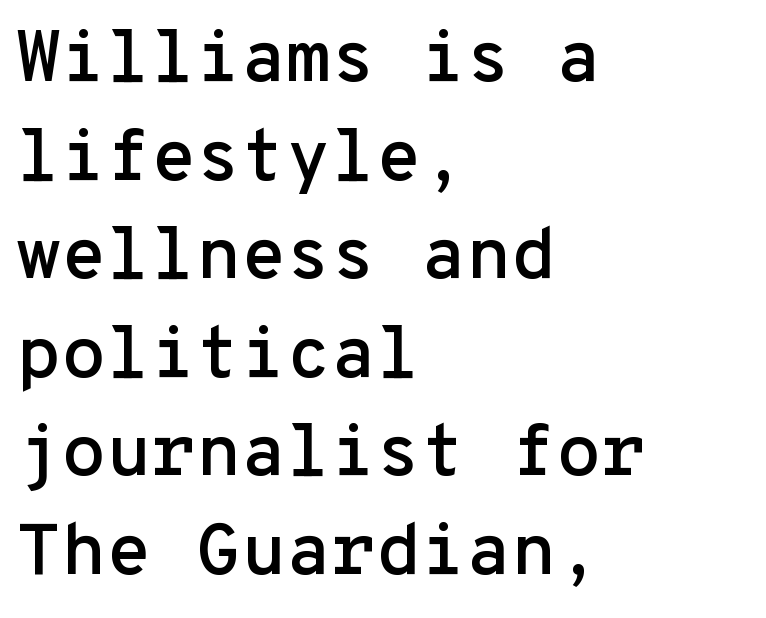
Q: Is the text italic (slanted)? A: No, it is upright.
Q: Is the typeface a serif or a sans-serif typeface? A: Sans-serif.
Q: Is the text underlined? A: No.
Q: How is the paragraph aligned? A: Left-aligned.
Q: Is the spacing between letters normal or unusually wide? A: Normal.
Q: Is the spacing between lines tight, normal or loose? A: Normal.
Q: Width (condensed, normal, or wide)? A: Normal.
Q: Stroke contrast? A: Low.
Q: x-height? A: Medium.
Q: Monospaced? A: Yes.
